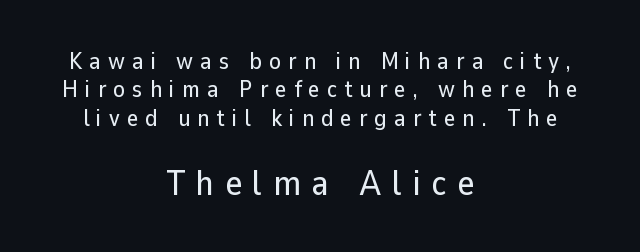
{"serif": "no", "italic": "no", "width": "normal", "stroke_contrast": "low", "x_height": "medium", "monospaced": "no", "underline": "no", "align": "center", "line_spacing_ratio": 1.18, "letter_spacing": "wide", "letter_spacing_em": 0.3, "larger_block": "second", "size_ratio": 1.5, "glyph_px": 36}
